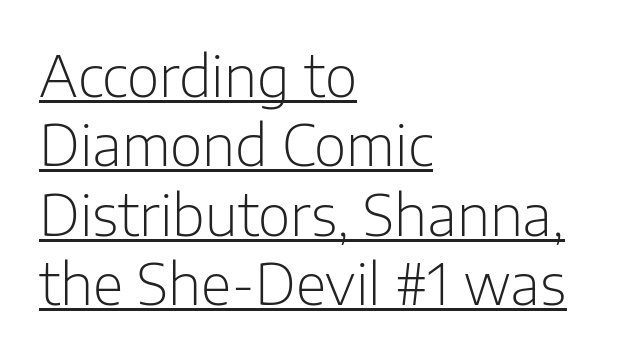
This is underlined copy, the kind a proofreader might mark for attention. What kind of face is this? One without serifs — a sans. Spacing between characters is what you'd get straight out of the box. Ascenders rise straight up at ninety degrees. A light-to-regular cut is what we see here. Here the designer chose a conventional face with non-uniform glyph widths.
